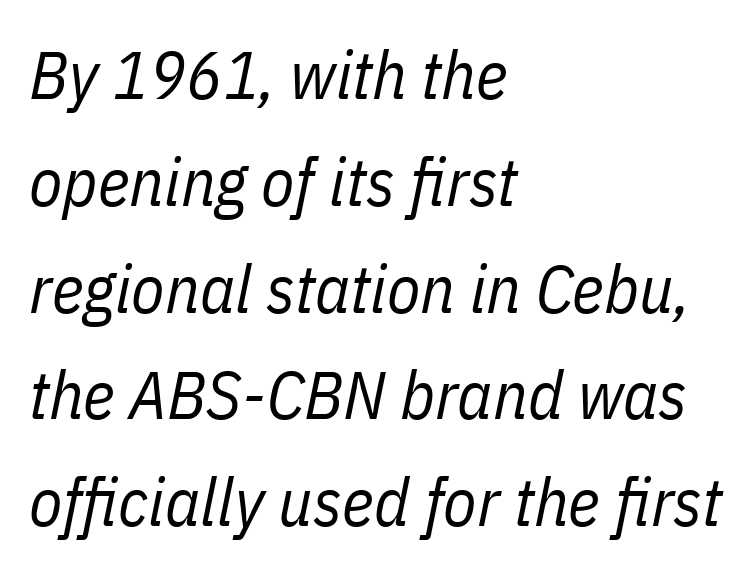
The image shows 68 px regular-weight, condensed type, italic (leaning right); set left-aligned, normal line spacing (1.57x), normal letter spacing, not underlined; low stroke contrast and a medium x-height.
